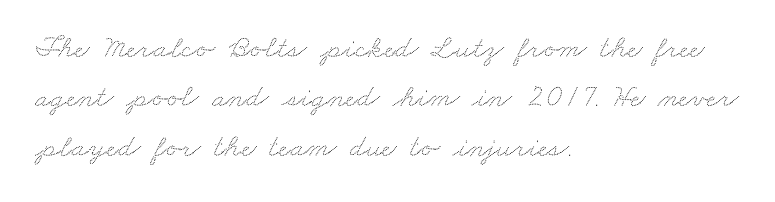
{"width": "wide", "stroke_contrast": "low", "x_height": "small", "monospaced": "no", "underline": "no", "align": "left", "line_spacing": "normal", "line_spacing_ratio": 1.54, "letter_spacing": "normal", "letter_spacing_em": 0.0, "glyph_px": 32}
